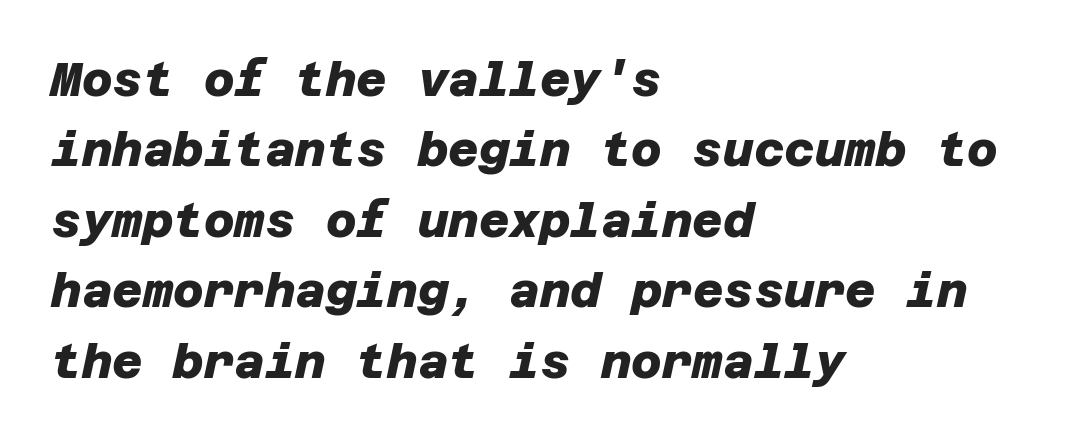
Q: Is the text bold? A: Yes.
Q: Is the typeface a serif or a sans-serif typeface? A: Sans-serif.
Q: Is the text underlined? A: No.
Q: How is the paragraph aligned? A: Left-aligned.
Q: Is the spacing between letters normal or unusually wide? A: Normal.
Q: Is the spacing between lines tight, normal or loose? A: Normal.
Q: Width (condensed, normal, or wide)? A: Normal.
Q: Stroke contrast? A: Low.
Q: x-height? A: Large.
